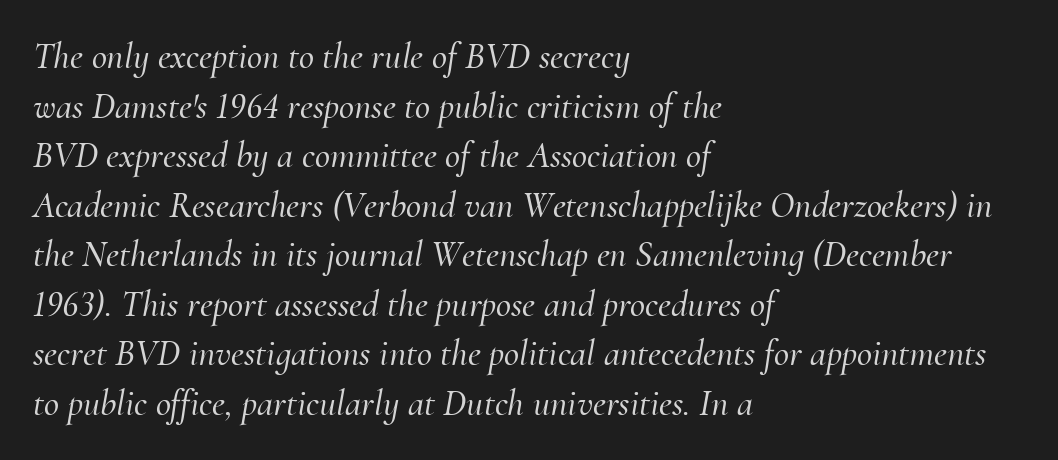
{"serif": "yes", "italic": "yes", "lean": "right", "slant_degrees": 10, "width": "normal", "stroke_contrast": "medium", "x_height": "small", "monospaced": "no", "underline": "no", "align": "left", "line_spacing": "normal", "line_spacing_ratio": 1.34, "letter_spacing": "normal", "letter_spacing_em": 0.0, "glyph_px": 37}
